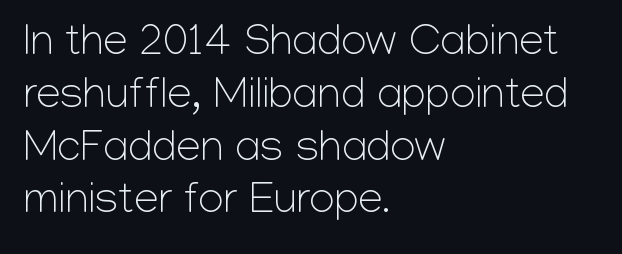
The area under the type is left untouched. The specimen reads as upright at a glance. The paragraph shown leans on its left margin. Compared with a typical body face, this is equally light or lighter still. Tracking value appears to be zero — textbook default spacing. The face used here is proportionally spaced, like ordinary book or web type.
